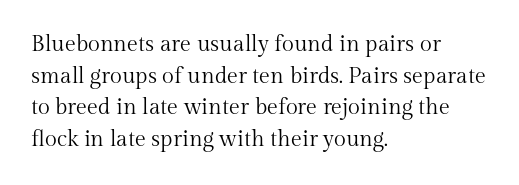
Ordinary non-slanted type is in use. Whoever set this chose a conventional vertical rhythm. Nothing unusual about the tracking: characters are spaced as the font intends. Every row of glyphs begins at an identical x-position on the left.
